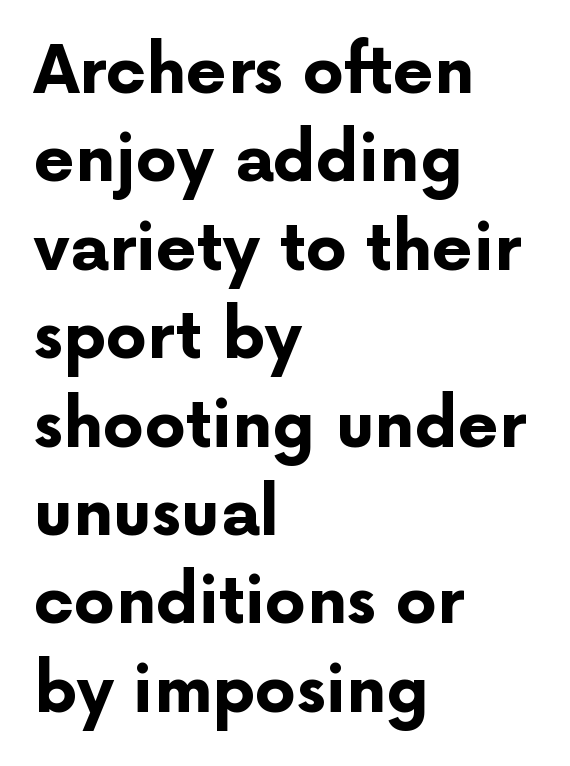
{"serif": "no", "italic": "no", "bold": "yes", "weight": "bold", "width": "normal", "stroke_contrast": "low", "x_height": "medium", "monospaced": "no", "underline": "no", "align": "left", "line_spacing": "normal", "line_spacing_ratio": 1.36, "letter_spacing": "normal", "letter_spacing_em": 0.0, "glyph_px": 65}
